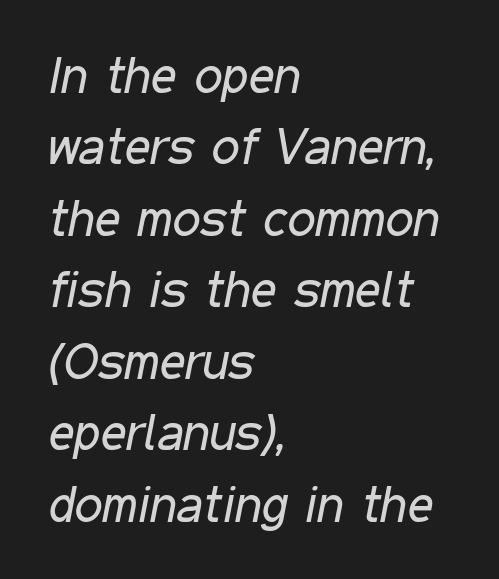
{"italic": "yes", "lean": "right", "slant_degrees": 11, "bold": "no", "weight": "regular", "width": "condensed", "stroke_contrast": "low", "x_height": "medium", "monospaced": "no", "underline": "no", "align": "left", "line_spacing": "normal", "line_spacing_ratio": 1.43, "letter_spacing": "normal", "letter_spacing_em": 0.0, "glyph_px": 50}
